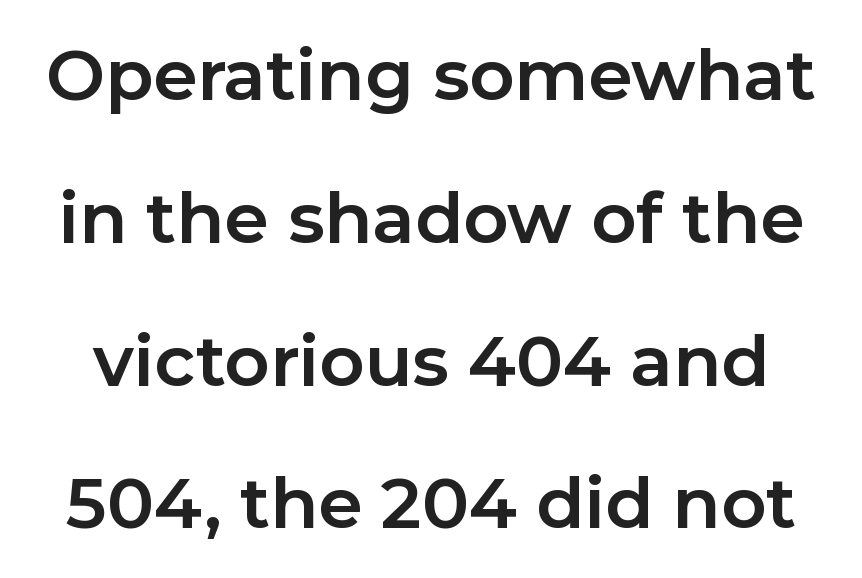
{"serif": "no", "italic": "no", "bold": "yes", "weight": "bold", "width": "normal", "stroke_contrast": "low", "x_height": "medium", "monospaced": "no", "underline": "no", "line_spacing": "loose", "line_spacing_ratio": 2.04, "letter_spacing": "normal", "letter_spacing_em": 0.0, "glyph_px": 70}
